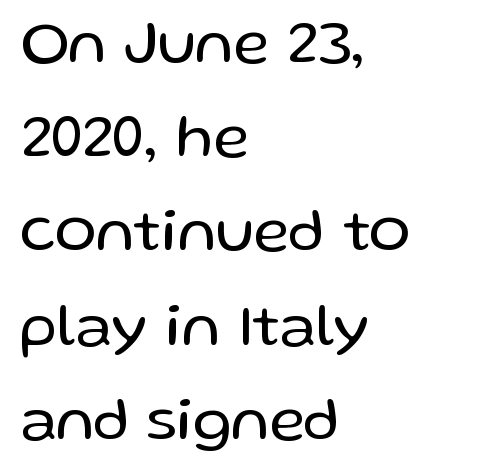
{"serif": "no", "italic": "no", "bold": "no", "weight": "regular", "width": "normal", "stroke_contrast": "low", "x_height": "medium", "monospaced": "no", "underline": "no", "align": "left", "line_spacing": "normal", "line_spacing_ratio": 1.52, "letter_spacing": "normal", "letter_spacing_em": 0.0, "glyph_px": 62}
